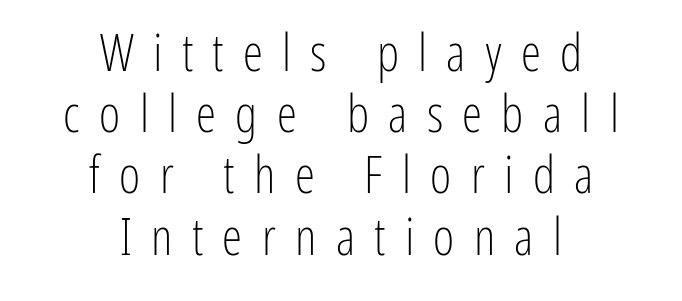
{"serif": "no", "italic": "no", "bold": "no", "weight": "light", "width": "condensed", "stroke_contrast": "low", "x_height": "medium", "monospaced": "no", "underline": "no", "align": "center", "line_spacing_ratio": 1.2, "letter_spacing": "wide", "letter_spacing_em": 0.38, "glyph_px": 51}
